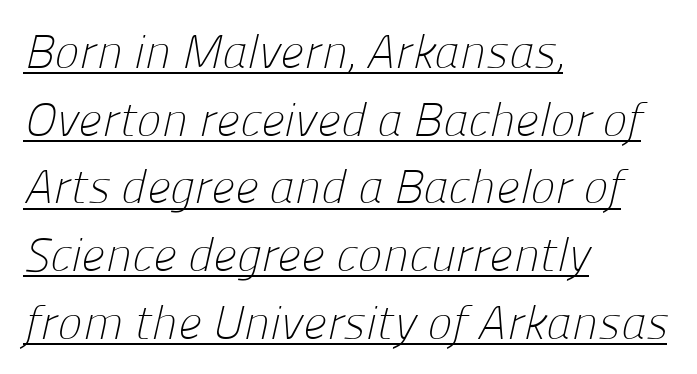
Q: Is the text bold? A: No.
Q: Is the typeface a serif or a sans-serif typeface? A: Sans-serif.
Q: Is the text underlined? A: Yes.
Q: How is the paragraph aligned? A: Left-aligned.
Q: Is the spacing between letters normal or unusually wide? A: Normal.
Q: Is the spacing between lines tight, normal or loose? A: Normal.
Q: Width (condensed, normal, or wide)? A: Normal.
Q: Stroke contrast? A: Low.
Q: x-height? A: Medium.
Q: Monospaced? A: No.
